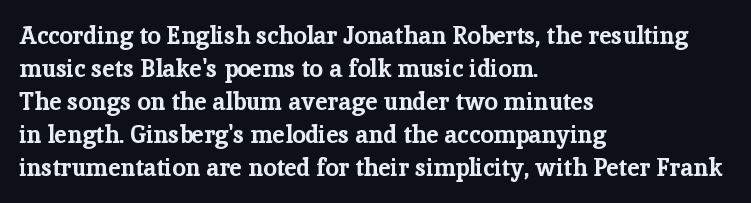
The tracking reads as untouched default to a designer's eye. Check the space under the baseline: it is left empty. The letters stand straight up with perfectly vertical stems. Each line starts at the same left margin while the right side varies. Weight check: bold — yes, fully. These lines sit exactly where default settings would place them.
